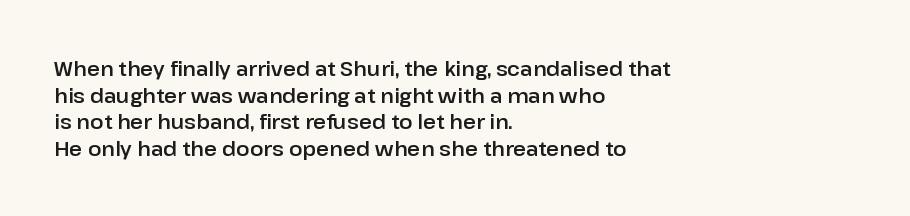
{"italic": "no", "underline": "no", "align": "left", "line_spacing": "normal", "line_spacing_ratio": 1.33, "letter_spacing": "normal", "letter_spacing_em": 0.0, "glyph_px": 20}
